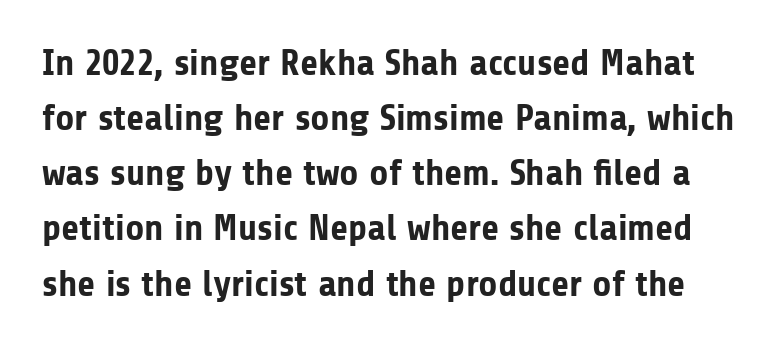
{"serif": "no", "italic": "no", "bold": "yes", "weight": "bold", "width": "normal", "stroke_contrast": "low", "x_height": "medium", "monospaced": "no", "underline": "no", "line_spacing": "normal", "line_spacing_ratio": 1.49, "letter_spacing": "normal", "letter_spacing_em": 0.0, "glyph_px": 37}
